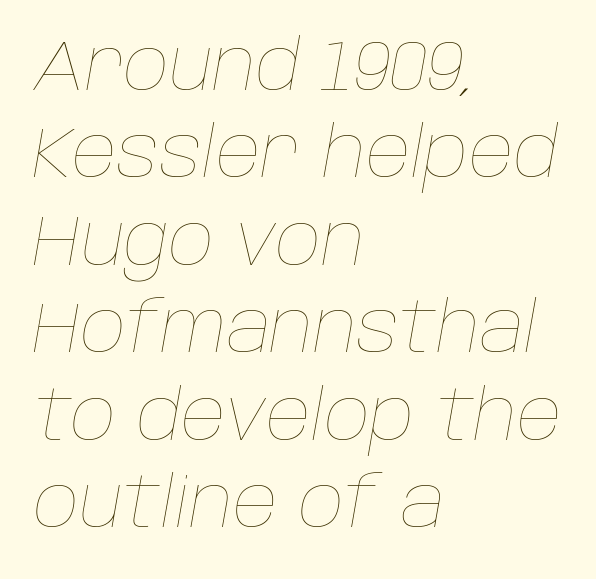
The image shows 70 px thin type, italic (leaning right); set left-aligned, normal line spacing (1.25x), normal letter spacing, not underlined; low stroke contrast and a large x-height.
